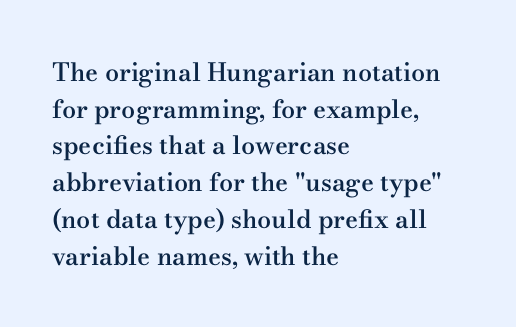
The image shows 25 px text type, upright; set left-aligned, normal line spacing (1.47x), normal letter spacing, not underlined.
